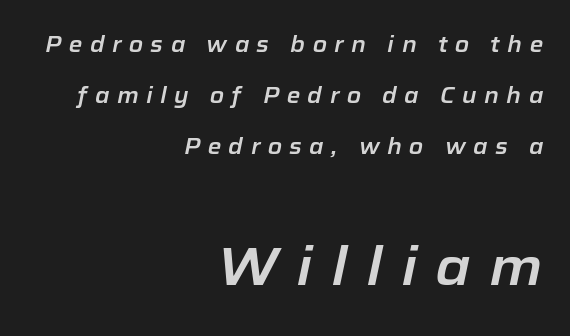
Horizontal bands of white between lines are thick stripes. Posture: slanted. Casual observation: everything's shoved over to the right. Loose tracking; the words dissolve into strings of separated letters. Whoever set this made the second block the dominant, larger element.
